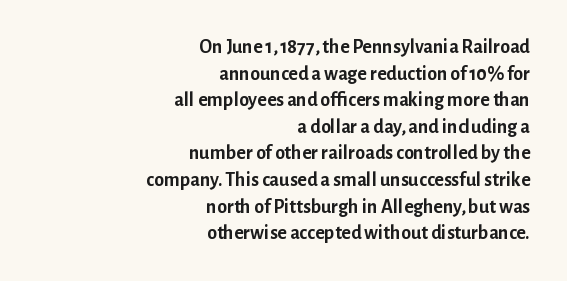
Students, observe: this is what conventionally led text looks like. What weight is shown? A full bold with thick strokes. Upright lettering throughout. Leftover space on each line is placed entirely before the opening word. Lines of text with bare space underneath. Standard letterfit; no display-style spreading of the glyphs.
